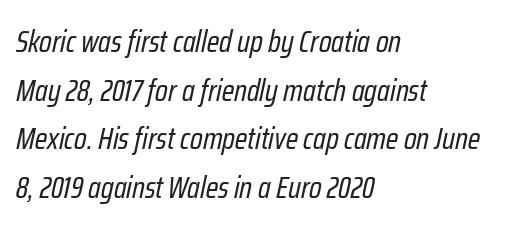
The image shows 31 px regular-weight, condensed type, italic (leaning right); set left-aligned, normal line spacing (1.57x), normal letter spacing, not underlined; low stroke contrast and a medium x-height.
